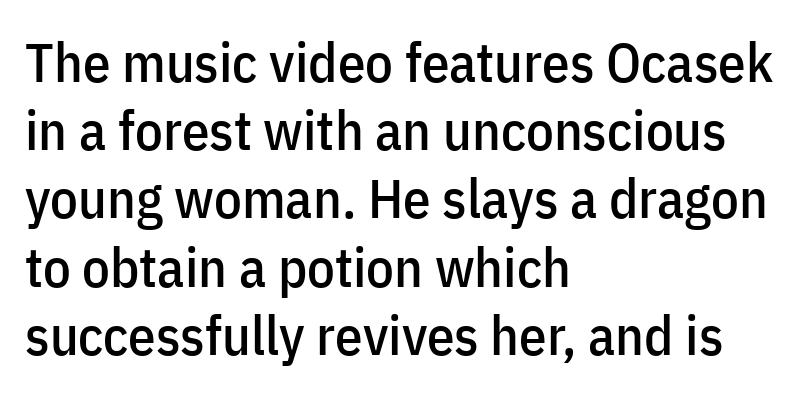
The image shows 55 px condensed sans-serif type, upright; set left-aligned, line spacing 1.24x, normal letter spacing, not underlined; low stroke contrast and a medium x-height.
